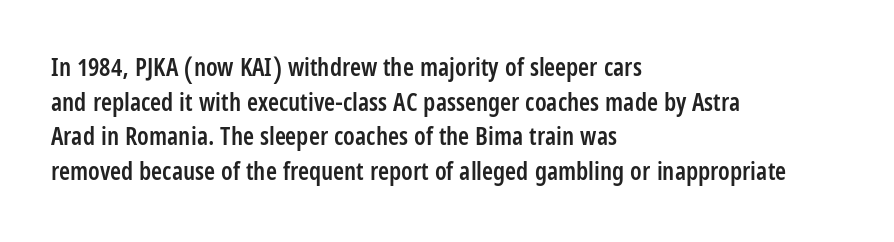
{"italic": "no", "bold": "semi", "underline": "no", "align": "left", "line_spacing": "normal", "line_spacing_ratio": 1.39, "letter_spacing": "normal", "letter_spacing_em": 0.0, "glyph_px": 25}
